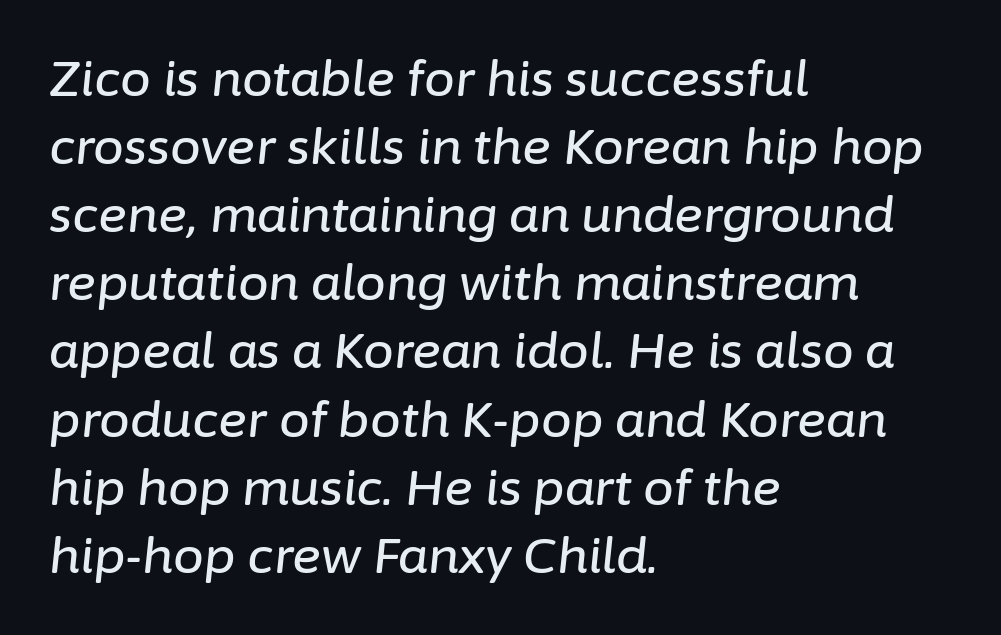
A typesetter would call this proportional, since set widths differ per character. Each row of text sits above clean, open space. Tall strokes in this sample are angled rather than plumb. Honestly, the letter spacing is just normal — you wouldn't notice it.
